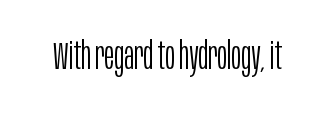
Do the letters lean? They stand straight. Unbolded letterforms with no extra heft. No word sits above an underline. These lines keep a tight, regular rhythm from letter to letter. Varying glyph widths throughout — classic text-font behaviour.
